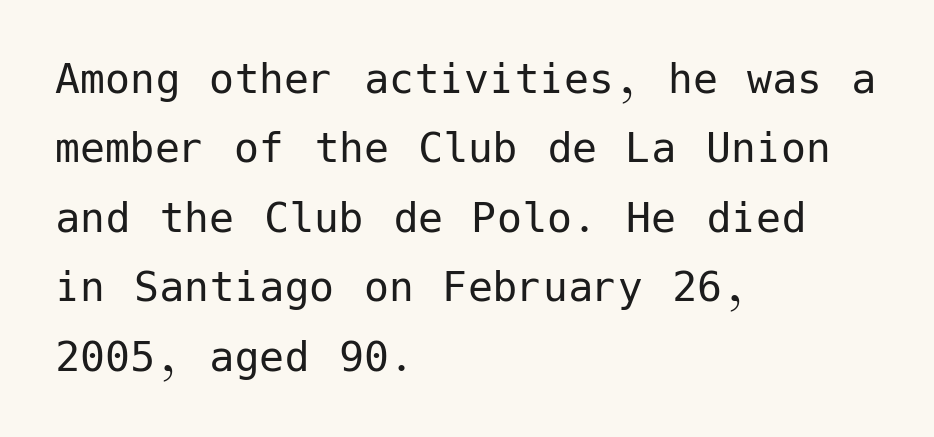
Q: Is the text bold? A: No.
Q: Is the text italic (slanted)? A: No, it is upright.
Q: Is the typeface a serif or a sans-serif typeface? A: Sans-serif.
Q: Is the text underlined? A: No.
Q: How is the paragraph aligned? A: Left-aligned.
Q: Is the spacing between letters normal or unusually wide? A: Normal.
Q: Is the spacing between lines tight, normal or loose? A: Normal.
Q: Width (condensed, normal, or wide)? A: Normal.
Q: Stroke contrast? A: Low.
Q: x-height? A: Medium.
